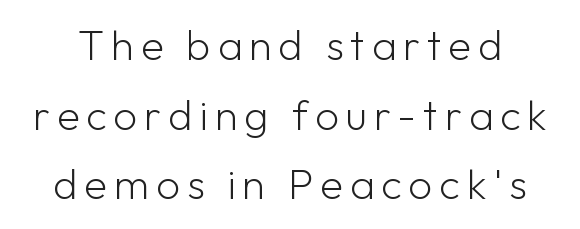
The image shows 42 px light sans-serif type, upright; set normal line spacing (1.66x), not underlined; low stroke contrast and a medium x-height.
